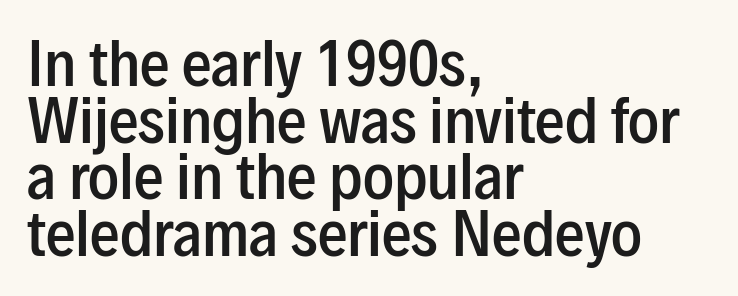
Q: Is the text bold? A: Semi-bold.
Q: Is the text italic (slanted)? A: No, it is upright.
Q: Is the typeface a serif or a sans-serif typeface? A: Sans-serif.
Q: Is the text underlined? A: No.
Q: How is the paragraph aligned? A: Left-aligned.
Q: Is the spacing between letters normal or unusually wide? A: Normal.
Q: Is the spacing between lines tight, normal or loose? A: Tight.
Q: Width (condensed, normal, or wide)? A: Condensed.
Q: Stroke contrast? A: Low.
Q: x-height? A: Medium.
Q: Monospaced? A: No.
